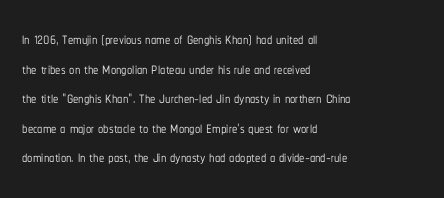
The image shows 21 px text type, upright; set left-aligned, normal line spacing (1.41x), normal letter spacing, not underlined.
